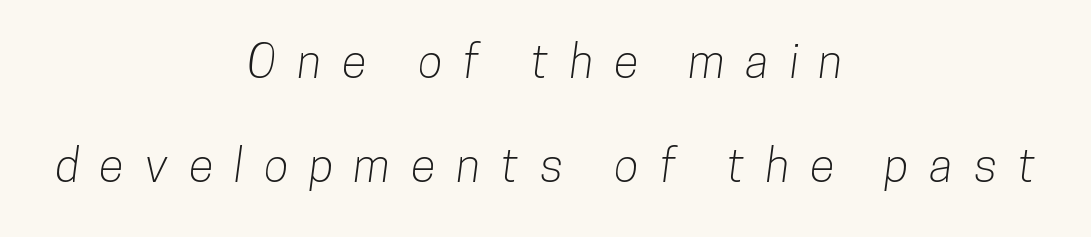
{"serif": "no", "width": "condensed", "stroke_contrast": "low", "x_height": "medium", "monospaced": "no", "underline": "no", "align": "center", "line_spacing": "loose", "line_spacing_ratio": 2.26, "letter_spacing": "wide", "letter_spacing_em": 0.45, "glyph_px": 46}
